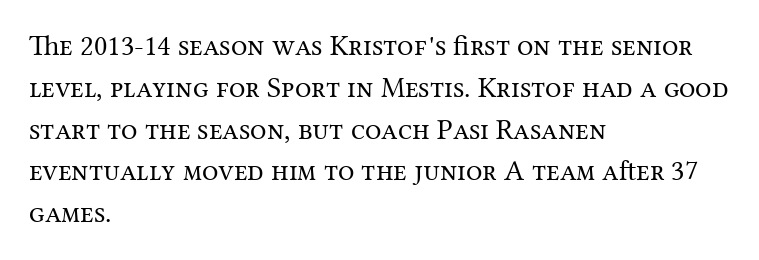
Q: Is the text bold? A: No.
Q: Is the text italic (slanted)? A: No, it is upright.
Q: Is the typeface a serif or a sans-serif typeface? A: Serif.
Q: Is the text underlined? A: No.
Q: How is the paragraph aligned? A: Left-aligned.
Q: Is the spacing between letters normal or unusually wide? A: Normal.
Q: Is the spacing between lines tight, normal or loose? A: Normal.
Q: Width (condensed, normal, or wide)? A: Normal.
Q: Stroke contrast? A: Medium.
Q: x-height? A: Medium.
Q: Monospaced? A: No.
